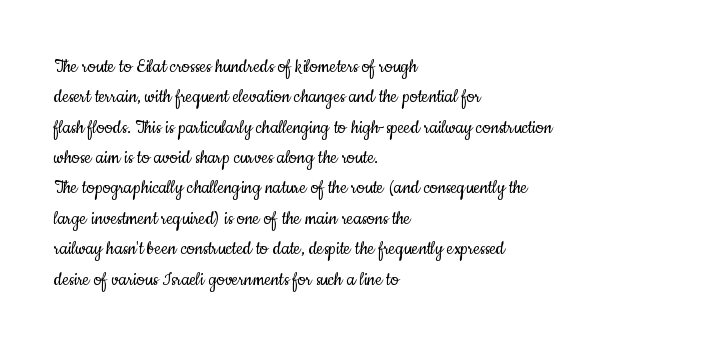
The image shows 22 px text type; set left-aligned, normal line spacing (1.38x), normal letter spacing, not underlined.
